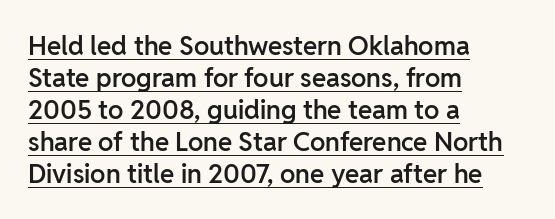
The image shows 26 px text type, upright; set left-aligned, line spacing 1.23x, normal letter spacing, underlined.
